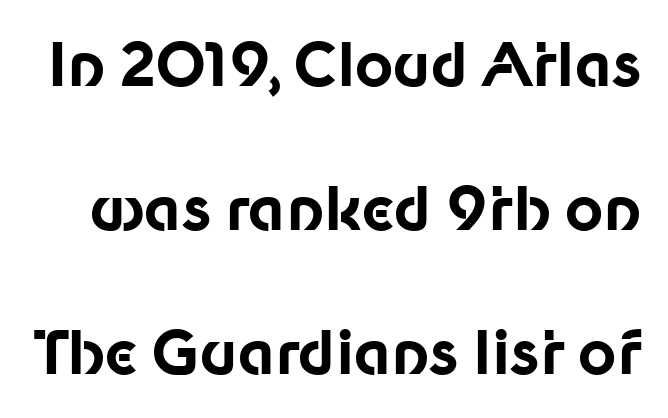
{"serif": "no", "italic": "no", "bold": "yes", "weight": "bold", "width": "normal", "stroke_contrast": "low", "x_height": "medium", "monospaced": "no", "underline": "no", "line_spacing": "loose", "line_spacing_ratio": 2.44, "letter_spacing": "normal", "letter_spacing_em": 0.0, "glyph_px": 59}
